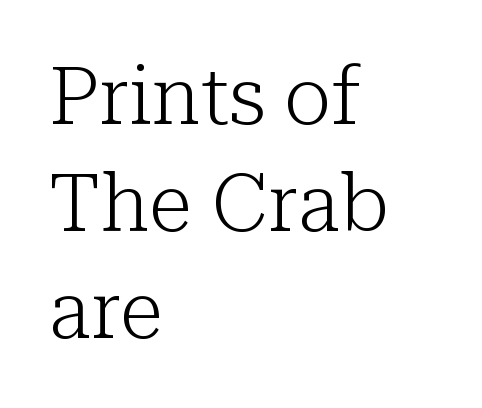
The image shows 80 px light serif type, upright; set left-aligned, normal line spacing (1.34x), normal letter spacing, not underlined; low stroke contrast and a medium x-height.
